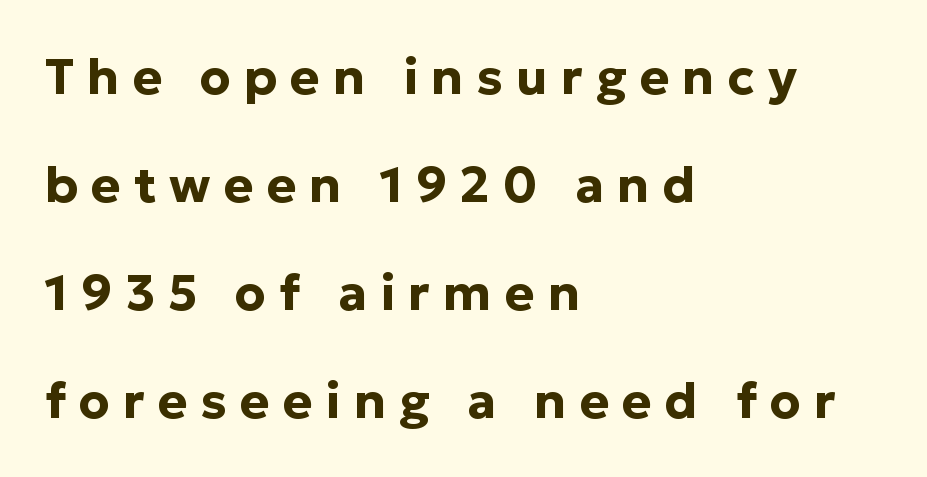
Q: Is the text bold? A: Yes.
Q: Is the text italic (slanted)? A: No, it is upright.
Q: Is the typeface a serif or a sans-serif typeface? A: Sans-serif.
Q: Is the text underlined? A: No.
Q: How is the paragraph aligned? A: Left-aligned.
Q: Is the spacing between letters normal or unusually wide? A: Unusually wide.
Q: Is the spacing between lines tight, normal or loose? A: Loose.
Q: Width (condensed, normal, or wide)? A: Normal.
Q: Stroke contrast? A: Low.
Q: x-height? A: Medium.
Q: Monospaced? A: No.
